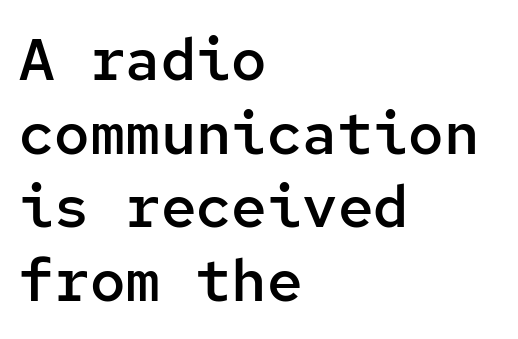
Is this a fixed-width face? Yes — each glyph sits in an identical cell. The type sits square on the baseline with zero lean. Evenly set lines give the paragraph a standard silhouette. The rendering keeps characters at their native spacing. The face used here is a sans, in the tradition of grotesques and geometrics. Honestly, there is no underline to notice here at all.
